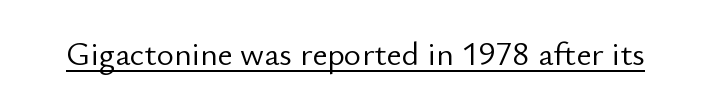
The image shows 33 px light sans-serif type, upright; set normal letter spacing, underlined; low stroke contrast and a small x-height.
